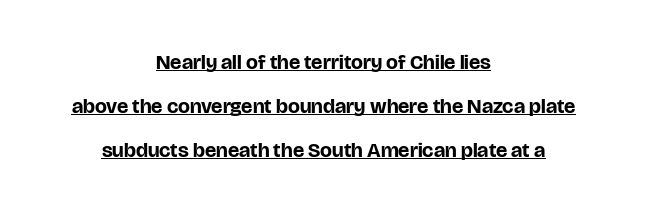
Alignment: centered. How would I describe the line gaps? Wide and relaxed. The rendering uses a bold face; every stroke is thick and dark. Every stem runs plumb, perpendicular to the baseline. Nothing unusual about the tracking: characters are spaced as the font intends. The glyphs are accompanied by a horizontal stroke just below them.
